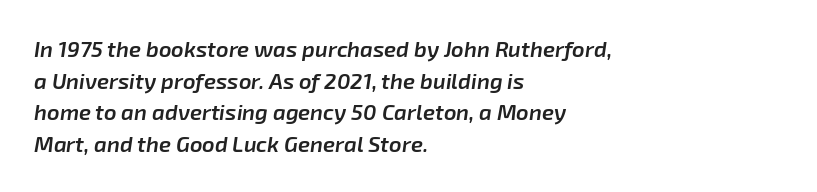
The passage is arranged the way most books set body copy — flush left. How heavy is the stroke? Medium-heavy — a semibold, shy of bold. A normal amount of white space separates one row of letters from the next. Short note: letters normally spaced. Slanted lettering throughout.
